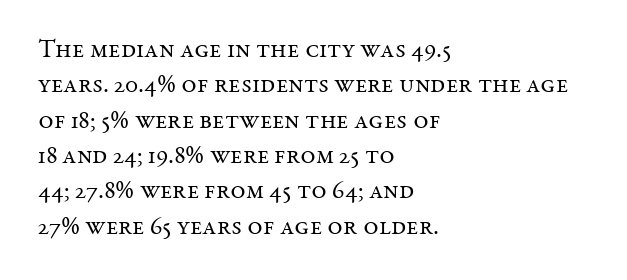
Q: Is the text bold? A: No.
Q: Is the text italic (slanted)? A: No, it is upright.
Q: Is the text underlined? A: No.
Q: How is the paragraph aligned? A: Left-aligned.
Q: Is the spacing between letters normal or unusually wide? A: Normal.
Q: Is the spacing between lines tight, normal or loose? A: Normal.
